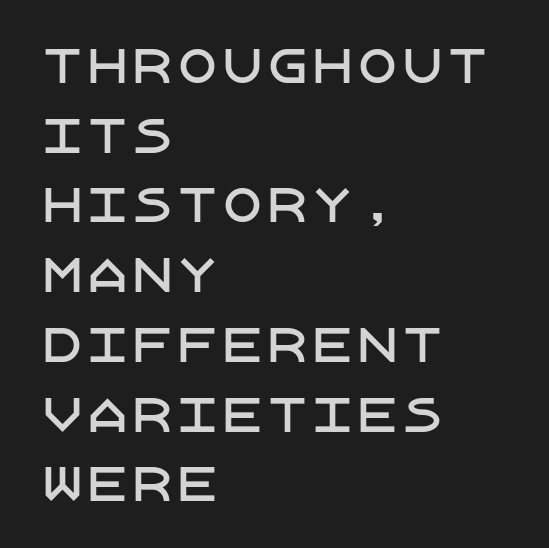
No feet cap the strokes, marking this as sans-serif type. The baseline area is clear. The typesetter chose a ragged-right arrangement here. No italicization has been applied; the sample stays upright.
